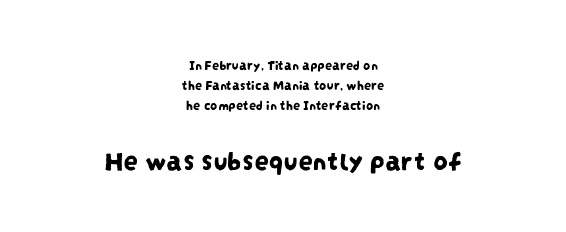
A typesetter would call this zero additional tracking. Is the lower block the larger one? Yes — the lower block carries the bigger type. You can tell from the bare stems that sans-serif type was used. In terms of leading, this rendering sits right in the middle.
